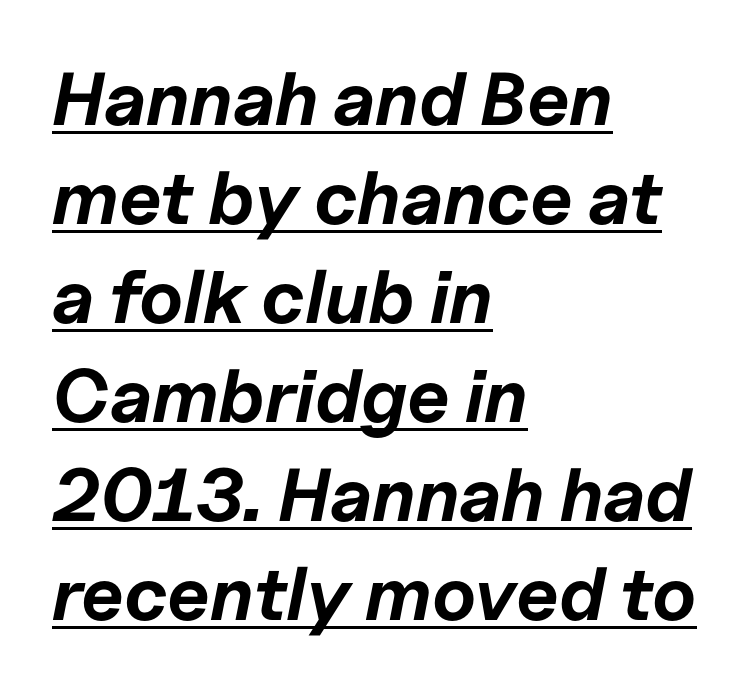
Looks like regular typesetting: each glyph gets only the width it needs. A normal amount of white space separates one row of letters from the next. Look at the tracking — it's just the regular setting, nothing added. The face used here has the dense, thick strokes of a bold. These lines stack with their left ends in a neat column. Yep, that's italic — everything's leaning.
